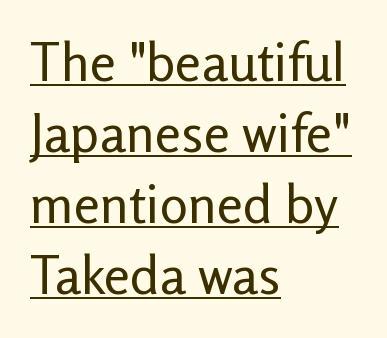
Q: Is the text bold? A: No.
Q: Is the text italic (slanted)? A: No, it is upright.
Q: Is the typeface a serif or a sans-serif typeface? A: Sans-serif.
Q: Is the text underlined? A: Yes.
Q: How is the paragraph aligned? A: Left-aligned.
Q: Is the spacing between letters normal or unusually wide? A: Normal.
Q: Is the spacing between lines tight, normal or loose? A: Normal.
Q: Width (condensed, normal, or wide)? A: Normal.
Q: Stroke contrast? A: Low.
Q: x-height? A: Medium.
Q: Monospaced? A: No.
